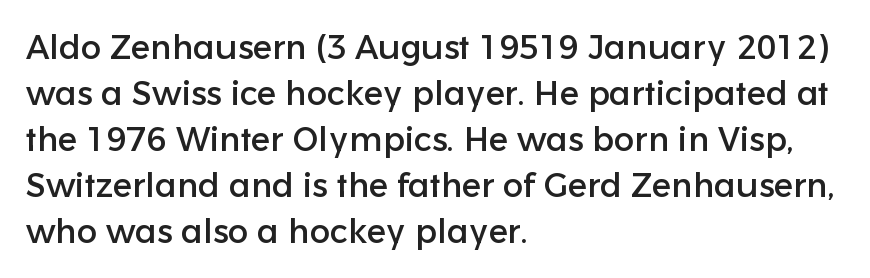
Q: Is the text italic (slanted)? A: No, it is upright.
Q: Is the typeface a serif or a sans-serif typeface? A: Sans-serif.
Q: Is the text underlined? A: No.
Q: How is the paragraph aligned? A: Left-aligned.
Q: Is the spacing between letters normal or unusually wide? A: Normal.
Q: Is the spacing between lines tight, normal or loose? A: Normal.
Q: Width (condensed, normal, or wide)? A: Normal.
Q: Stroke contrast? A: Low.
Q: x-height? A: Medium.
Q: Monospaced? A: No.
